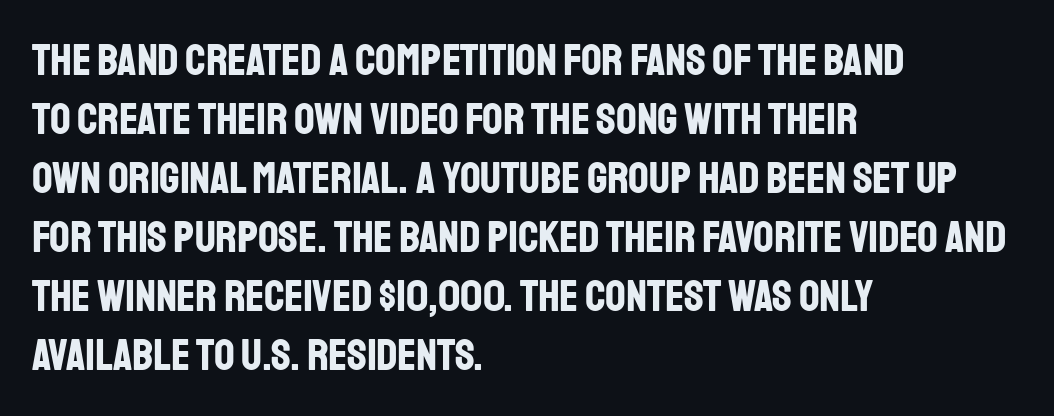
This sample uses plain, unmodified letter spacing. Are there feet on the stems? There aren't — it's a sans. Rows of type keep a routine distance in the vertical direction. Think of a printed novel: that variable character pitch is what you see here. Nope, not italic — everything's standing straight.
